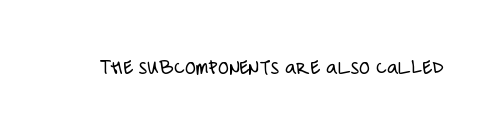
The space directly below the letters is spotless. Quick note: not italic, upright. The line texture is even and compact thanks to regular tracking. These glyphs show unthickened strokes, regular width or finer.
